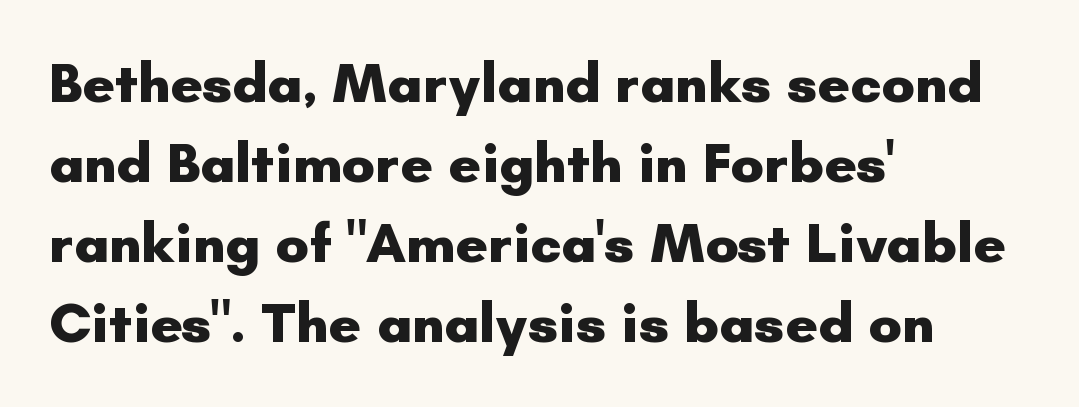
The paragraph shown leans on its left margin. Designer's note — italics off, roman on. The letterforms sit shoulder to shoulder at normal distance. The designer went with a sans here, leaving each stem footless. Summary of vertical rhythm: regular, with standard interline spacing. This sample has the flowing, uneven cadence of proportional lettering.
